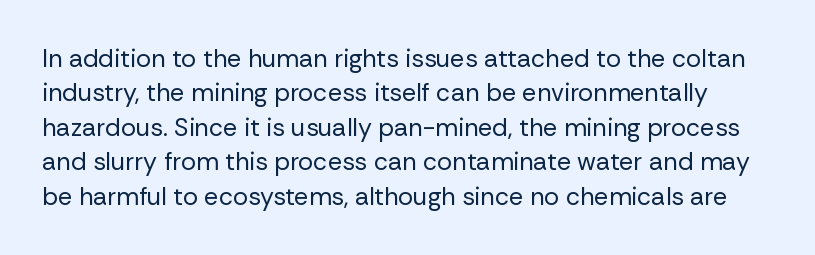
Q: Is the text bold? A: No.
Q: Is the text italic (slanted)? A: No, it is upright.
Q: Is the text underlined? A: No.
Q: Is the spacing between letters normal or unusually wide? A: Normal.
Q: Is the spacing between lines tight, normal or loose? A: Normal.
